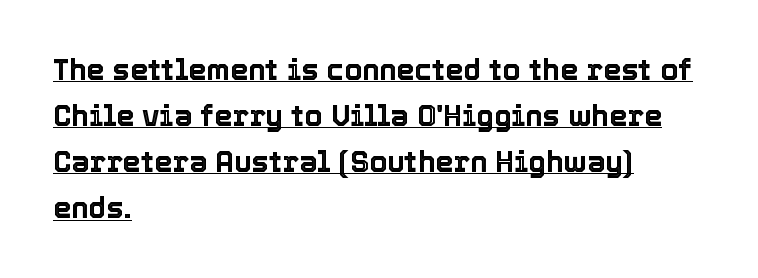
Q: Is the text italic (slanted)? A: No, it is upright.
Q: Is the text underlined? A: Yes.
Q: How is the paragraph aligned? A: Left-aligned.
Q: Is the spacing between letters normal or unusually wide? A: Normal.
Q: Is the spacing between lines tight, normal or loose? A: Normal.
Q: Width (condensed, normal, or wide)? A: Normal.
Q: x-height? A: Medium.
Q: Monospaced? A: No.
